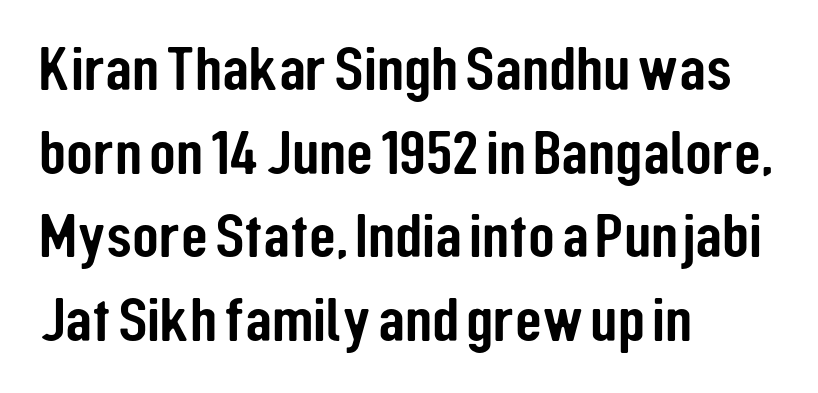
This sample has the flowing, uneven cadence of proportional lettering. The font's upright variant was chosen for this text. Regarding leading, the lines here are spaced in the standard way. Does extra space separate the letters? No, they use regular spacing. A classic flush-left, rag-right setting is used for this passage.
